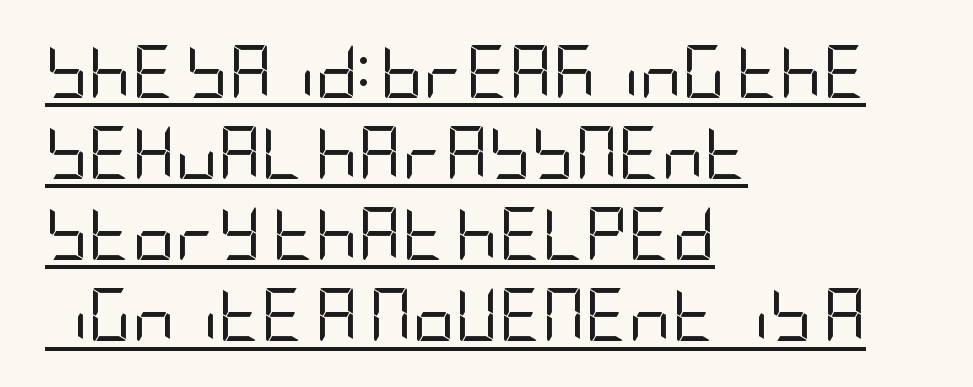
Q: Is the text bold? A: No.
Q: Is the text italic (slanted)? A: No, it is upright.
Q: Is the typeface a serif or a sans-serif typeface? A: Sans-serif.
Q: Is the text underlined? A: Yes.
Q: How is the paragraph aligned? A: Left-aligned.
Q: Is the spacing between letters normal or unusually wide? A: Normal.
Q: Is the spacing between lines tight, normal or loose? A: Normal.
Q: Width (condensed, normal, or wide)? A: Condensed.
Q: Stroke contrast? A: Low.
Q: x-height? A: Large.
